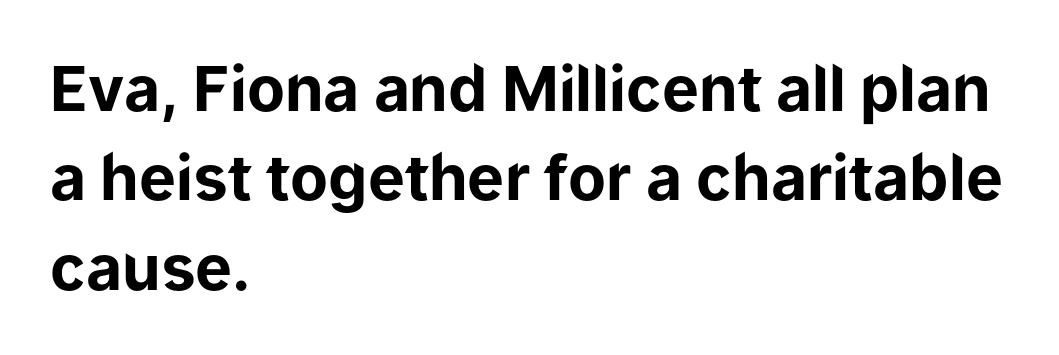
The image shows 62 px bold sans-serif type, upright; set left-aligned, normal line spacing (1.44x), normal letter spacing, not underlined; low stroke contrast and a medium x-height.
